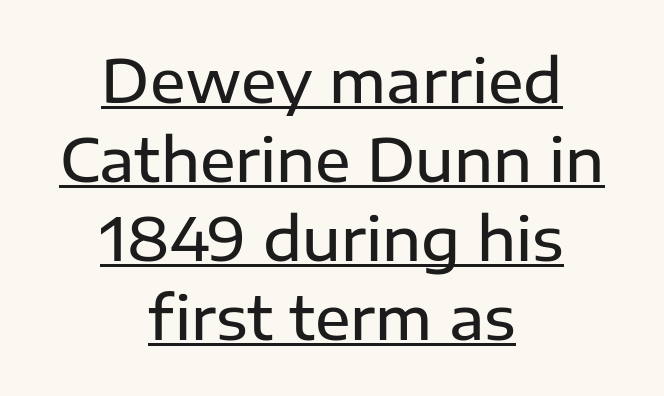
The image shows 59 px semibold sans-serif type, upright; set centered, normal line spacing (1.34x), normal letter spacing, underlined; low stroke contrast and a medium x-height.
